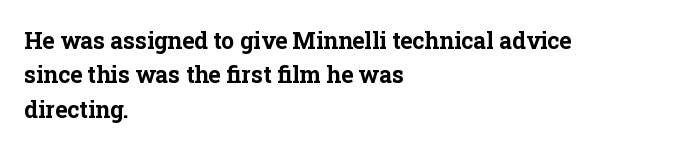
Q: Is the text bold? A: Yes.
Q: Is the text italic (slanted)? A: No, it is upright.
Q: Is the text underlined? A: No.
Q: How is the paragraph aligned? A: Left-aligned.
Q: Is the spacing between letters normal or unusually wide? A: Normal.
Q: Is the spacing between lines tight, normal or loose? A: Normal.
